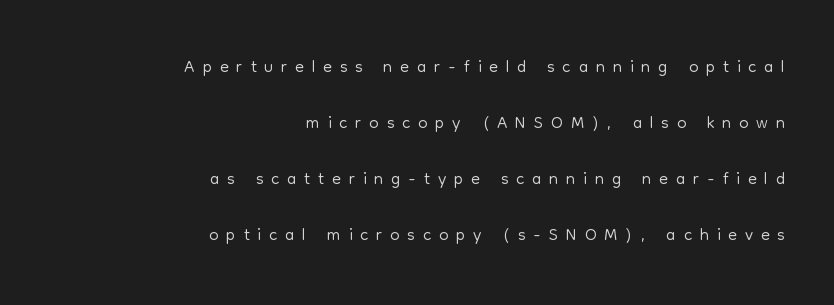
The image shows 26 px text type, upright; set right-aligned, loose line spacing (2.15x), unusually wide letter spacing (+0.3 em), not underlined.
